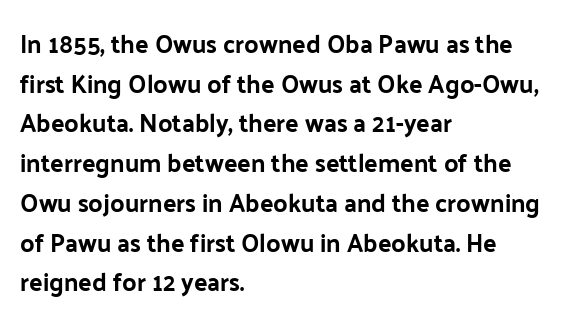
{"italic": "no", "underline": "no", "align": "left", "line_spacing": "normal", "line_spacing_ratio": 1.59, "letter_spacing": "normal", "letter_spacing_em": 0.0, "glyph_px": 25}
